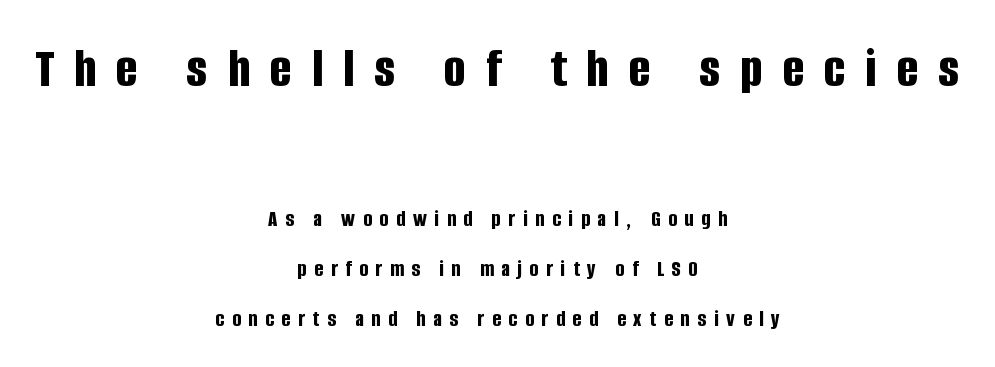
{"serif": "no", "italic": "no", "bold": "yes", "weight": "bold", "width": "condensed", "stroke_contrast": "low", "x_height": "large", "monospaced": "no", "underline": "no", "align": "center", "line_spacing": "loose", "line_spacing_ratio": 2.17, "letter_spacing": "wide", "letter_spacing_em": 0.34, "larger_block": "first", "size_ratio": 2.52, "glyph_px": 58}
